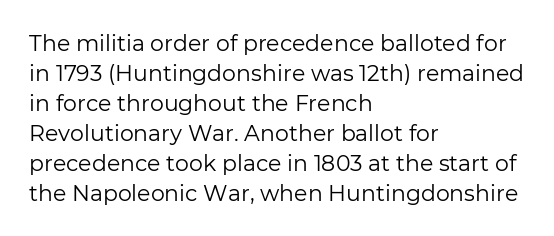
The image shows 22 px text type, upright; set left-aligned, normal line spacing (1.36x), normal letter spacing, not underlined.
